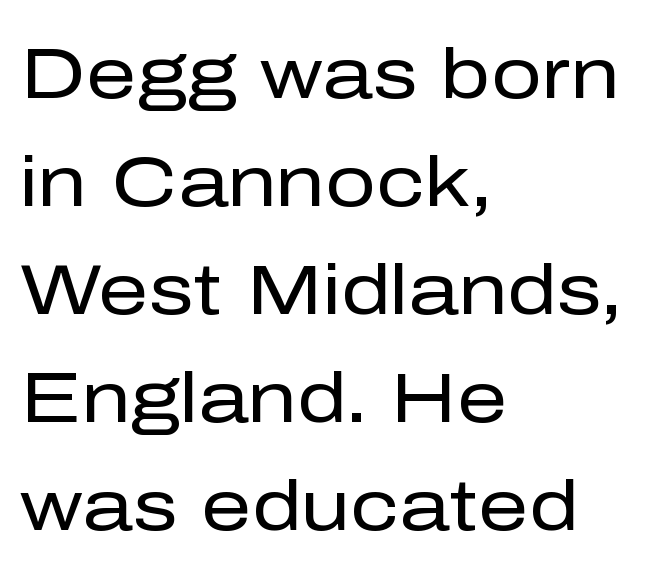
The image shows 71 px regular-weight sans-serif type, upright; set left-aligned, normal line spacing (1.52x), normal letter spacing, not underlined; low stroke contrast and a medium x-height.
